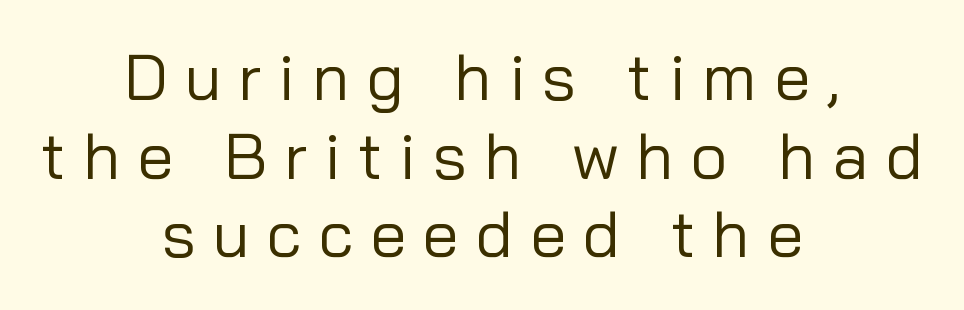
{"serif": "no", "italic": "no", "bold": "no", "weight": "regular", "width": "normal", "stroke_contrast": "low", "x_height": "medium", "monospaced": "no", "underline": "no", "align": "center", "line_spacing_ratio": 1.21, "letter_spacing": "wide", "letter_spacing_em": 0.26, "glyph_px": 65}
